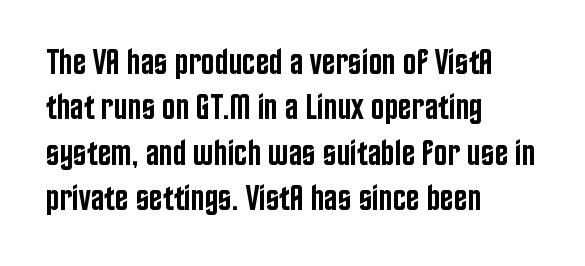
{"serif": "no", "italic": "no", "bold": "semi", "weight": "semibold", "width": "condensed", "stroke_contrast": "low", "x_height": "large", "monospaced": "no", "underline": "no", "align": "left", "line_spacing": "normal", "line_spacing_ratio": 1.26, "letter_spacing": "normal", "letter_spacing_em": 0.0, "glyph_px": 36}
